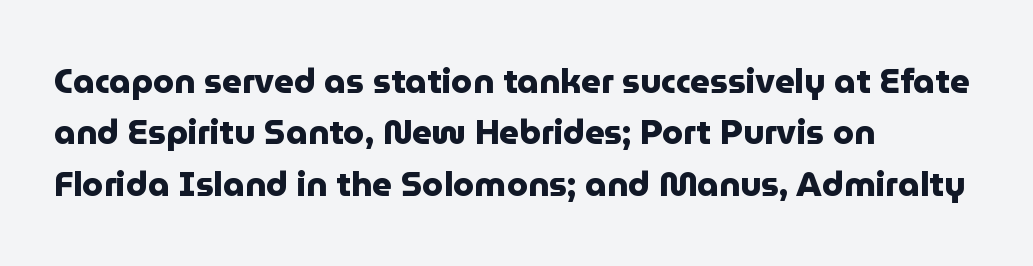
The image shows 34 px heavy sans-serif type, upright; set left-aligned, normal line spacing (1.51x), normal letter spacing, not underlined; low stroke contrast and a medium x-height.
